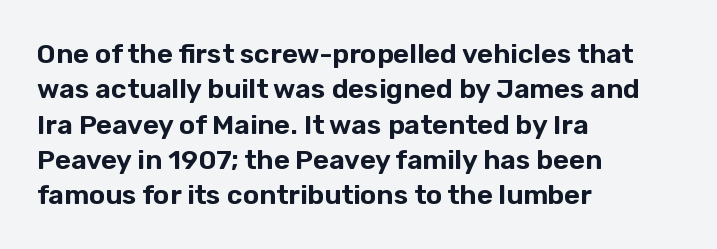
Interline gaps are of average width in this sample. The axis of the letterforms is exactly vertical. Casual observation: everything's shoved over to the left. These lines keep a tight, regular rhythm from letter to letter. Unmarked baselines from the first word to the last.
